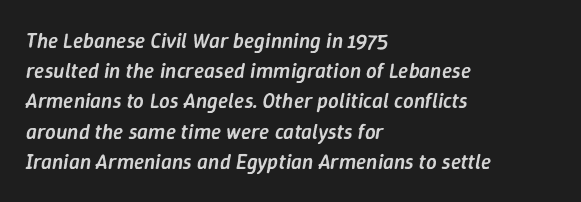
The image shows 21 px text type, italic (leaning right); set left-aligned, normal line spacing (1.44x), normal letter spacing, not underlined.
